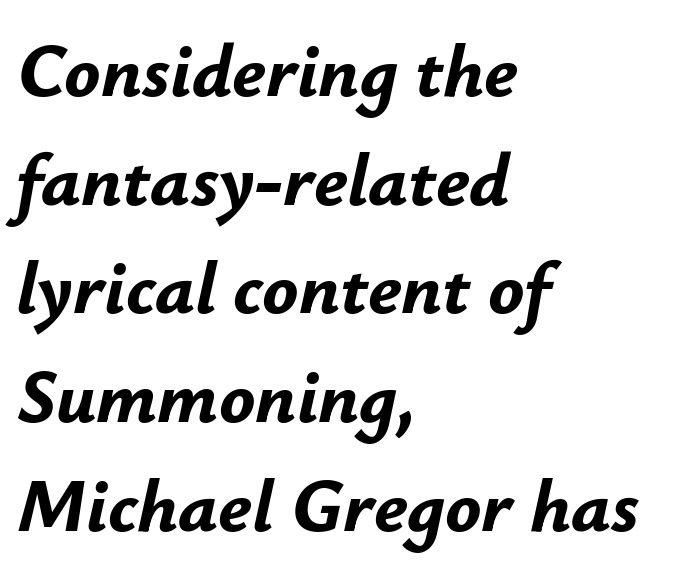
Q: Is the text bold? A: Yes.
Q: Is the text italic (slanted)? A: Yes, it leans right by about 12 degrees.
Q: Is the text underlined? A: No.
Q: How is the paragraph aligned? A: Left-aligned.
Q: Is the spacing between letters normal or unusually wide? A: Normal.
Q: Is the spacing between lines tight, normal or loose? A: Normal.
Q: Width (condensed, normal, or wide)? A: Normal.
Q: Stroke contrast? A: Low.
Q: x-height? A: Small.
Q: Monospaced? A: No.
